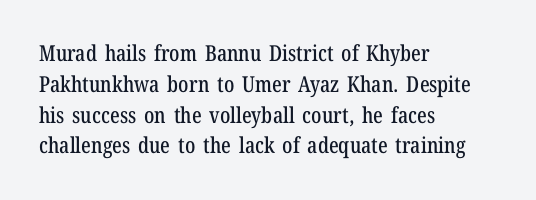
The image shows 22 px text type, upright; set left-aligned, normal line spacing (1.4x), normal letter spacing, not underlined.
